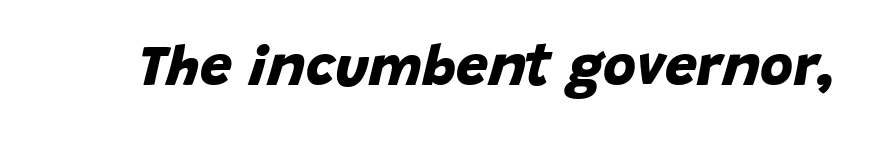
Q: Is the text bold? A: Yes.
Q: Is the typeface a serif or a sans-serif typeface? A: Sans-serif.
Q: Is the text underlined? A: No.
Q: Is the spacing between letters normal or unusually wide? A: Normal.
Q: Width (condensed, normal, or wide)? A: Normal.
Q: Stroke contrast? A: Low.
Q: x-height? A: Large.
Q: Monospaced? A: No.
